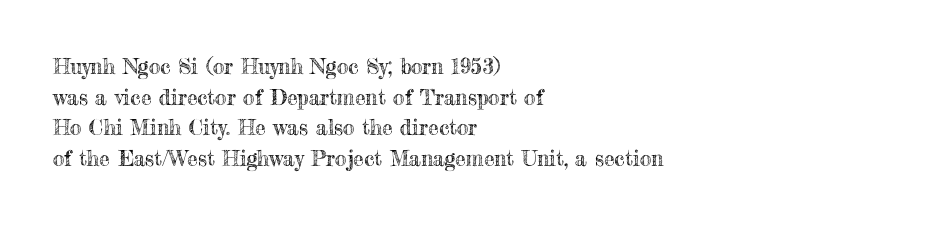
Q: Is the text italic (slanted)? A: No, it is upright.
Q: Is the text underlined? A: No.
Q: How is the paragraph aligned? A: Left-aligned.
Q: Is the spacing between letters normal or unusually wide? A: Normal.
Q: Is the spacing between lines tight, normal or loose? A: Normal.
